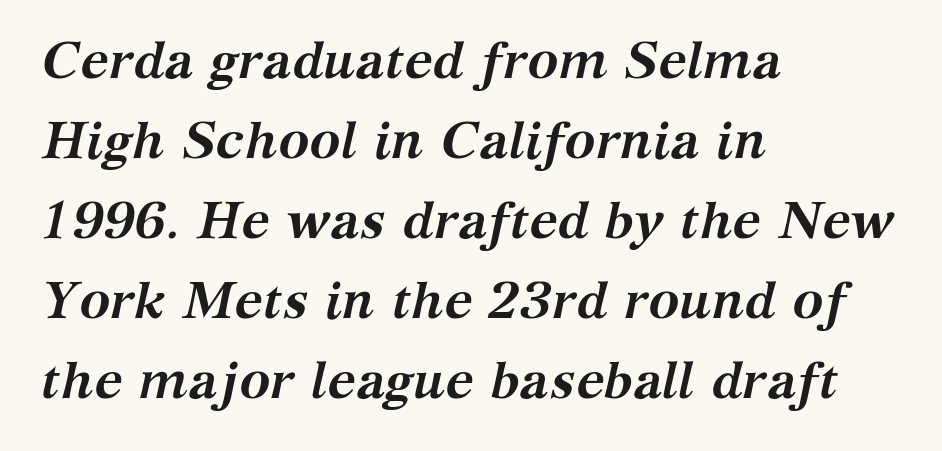
The image shows 52 px semibold serif type, italic (leaning right); set left-aligned, normal line spacing (1.54x), normal letter spacing, not underlined; medium stroke contrast and a medium x-height.
